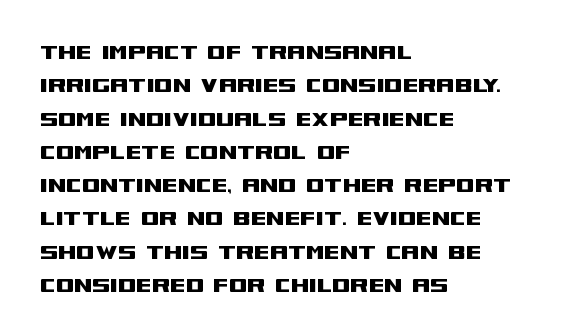
Beneath every word, the page is bare. Evenly set lines give the paragraph a standard silhouette. The compositor pushed each line to the left boundary. Spacing between characters is what you'd get straight out of the box. When letters stand straight like this, we call the style roman or upright.
